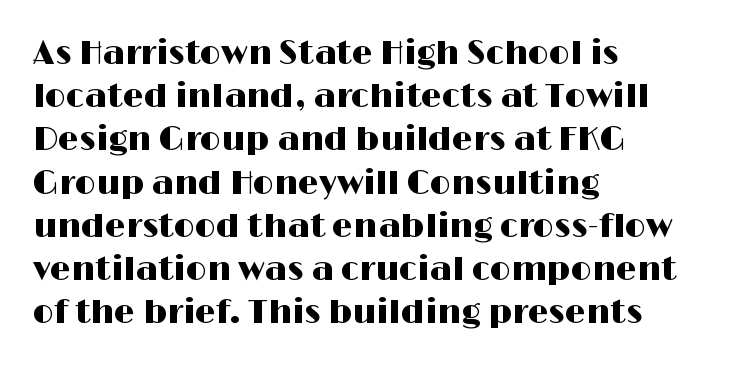
Q: Is the text italic (slanted)? A: No, it is upright.
Q: Is the typeface a serif or a sans-serif typeface? A: Sans-serif.
Q: Is the text underlined? A: No.
Q: How is the paragraph aligned? A: Left-aligned.
Q: Is the spacing between letters normal or unusually wide? A: Normal.
Q: Is the spacing between lines tight, normal or loose? A: Normal.
Q: Width (condensed, normal, or wide)? A: Wide.
Q: Stroke contrast? A: High.
Q: x-height? A: Medium.
Q: Monospaced? A: No.
